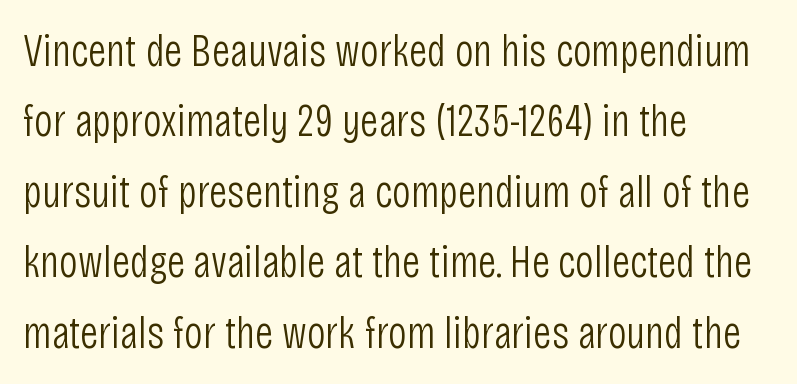
Q: Is the text bold? A: No.
Q: Is the text italic (slanted)? A: No, it is upright.
Q: Is the typeface a serif or a sans-serif typeface? A: Sans-serif.
Q: Is the text underlined? A: No.
Q: How is the paragraph aligned? A: Left-aligned.
Q: Is the spacing between letters normal or unusually wide? A: Normal.
Q: Is the spacing between lines tight, normal or loose? A: Normal.
Q: Width (condensed, normal, or wide)? A: Condensed.
Q: Stroke contrast? A: Low.
Q: x-height? A: Large.
Q: Monospaced? A: No.
